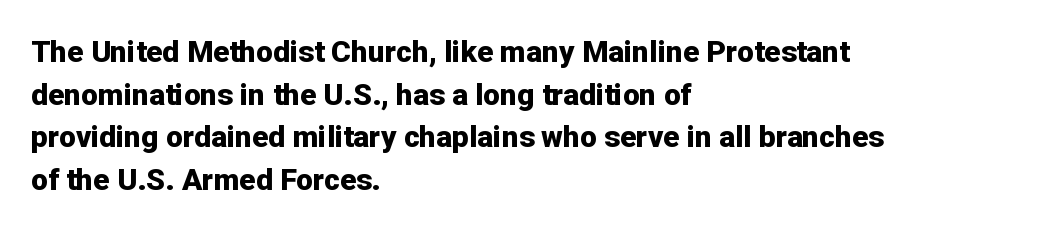
A dark, heavy texture on the line: the type is bold. Visually the block forms a straight wall on the left and a jagged coastline on the right. This rendering leaves character spacing at its baseline value. Think of a printed novel: that variable character pitch is what you see here. Rule under the text: the space is simply empty.
